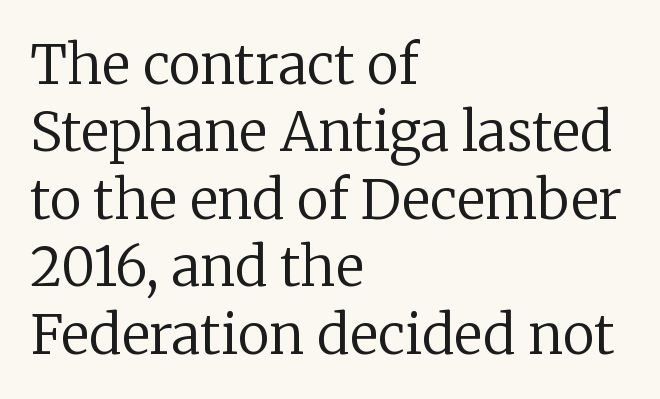
{"serif": "yes", "italic": "no", "bold": "no", "weight": "regular", "width": "normal", "stroke_contrast": "low", "x_height": "medium", "monospaced": "no", "underline": "no", "align": "left", "line_spacing": "normal", "line_spacing_ratio": 1.25, "letter_spacing": "normal", "letter_spacing_em": 0.0, "glyph_px": 54}
